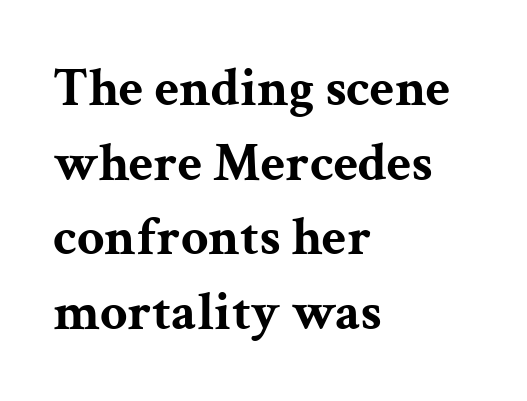
The image shows 54 px bold, wide serif type, upright; set left-aligned, normal line spacing (1.38x), normal letter spacing, not underlined; medium stroke contrast and a medium x-height.
